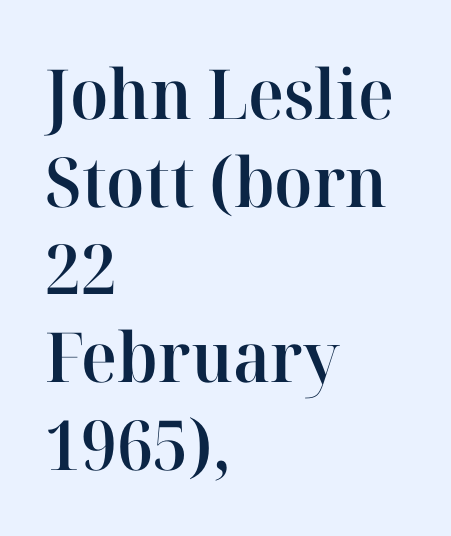
The glyphs are unaccompanied by any horizontal stroke below them. In CSS terms this would be text-align: left. Typographic density is moderately raised because the face is semibold. This sample keeps an unexceptional amount of space between lines. Does the type have serifs? Yes, each stem ends in a small foot.
